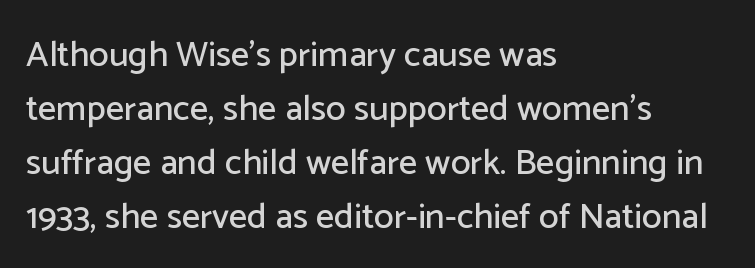
Spacing verdict: proportional, widths tailored to each character. Letterform terminals end flat and unadorned throughout the passage. Is there much room between lines? A standard amount, neither cramped nor airy. The text block is weighted toward the left margin, trailing off unevenly rightward. The specimen omits any rule beneath the text block's lines.
